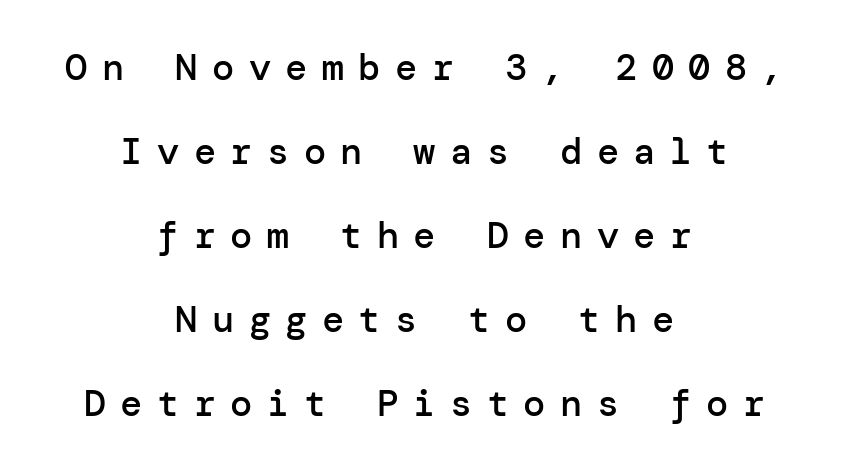
The line-height multiplier appears high, well above default. The words here are not underlined. A typesetter would call this heavily tracked-out type. Regarding serifs, this sample does without them. Designer's note — italics off, roman on. These lines carry some extra weight — a demibold, not a full bold.
